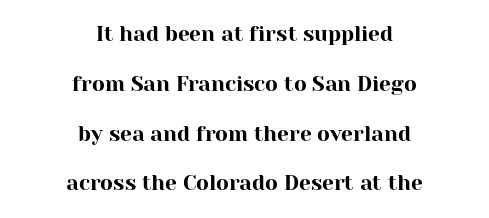
The image shows 21 px text type, upright; set centered, loose line spacing (2.37x), normal letter spacing, not underlined.
